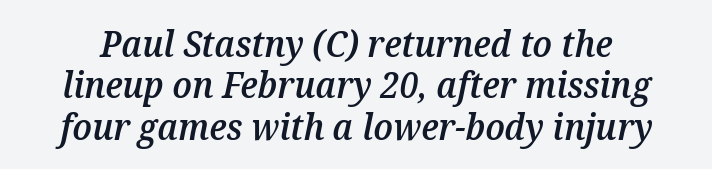
Honestly, the rows look squashed on top of each other. This is the in-between weight designers call semibold or demi. Nothing unusual about the tracking: characters are spaced as the font intends. The passage shown is typed in a proportional face where columns would drift.
